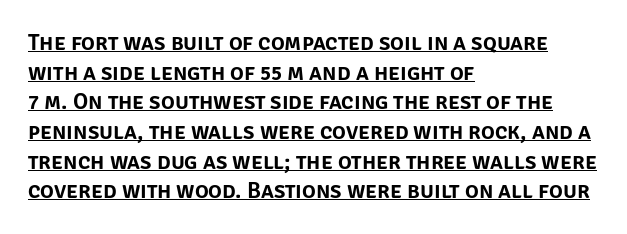
The gaps between neighbouring characters are ordinary and unremarkable. Rows of type keep a routine distance in the vertical direction. This is underlined copy, the kind a proofreader might mark for attention. Every stem runs plumb, perpendicular to the baseline. The compositor pushed each line to the left boundary.
